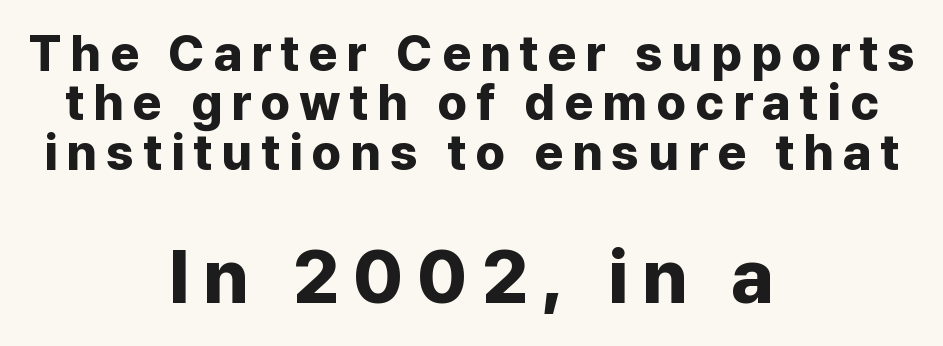
Q: Is the text bold? A: Yes.
Q: Is the text italic (slanted)? A: No, it is upright.
Q: Is the typeface a serif or a sans-serif typeface? A: Sans-serif.
Q: Is the text underlined? A: No.
Q: How is the paragraph aligned? A: Centered.
Q: Is the spacing between lines tight, normal or loose? A: Tight.
Q: Which block of text is set in a larger size, the first (top) or the second (bottom)? A: The second (bottom) one.
Q: Width (condensed, normal, or wide)? A: Normal.
Q: Stroke contrast? A: Low.
Q: x-height? A: Medium.
Q: Monospaced? A: No.
